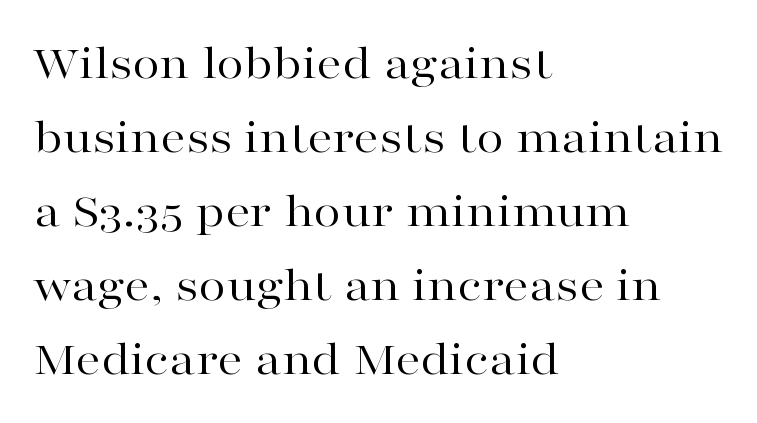
These lines are rendered in a variable-pitch font. Words appear dense and cohesive because spacing is normal. Typeset ragged right — the left edge is the straight one. Leading matches the norm, producing a regular column.
